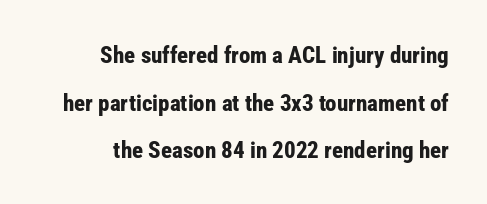
{"italic": "no", "bold": "yes", "underline": "no", "align": "right", "line_spacing": "loose", "line_spacing_ratio": 2.07, "letter_spacing": "normal", "letter_spacing_em": 0.0, "glyph_px": 23}
